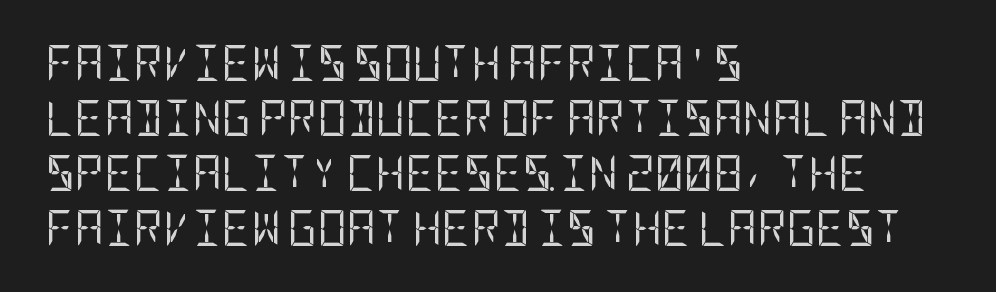
The image shows 36 px regular-weight, condensed sans-serif type, upright; set left-aligned, normal line spacing (1.53x), normal letter spacing, not underlined; low stroke contrast and a large x-height.
